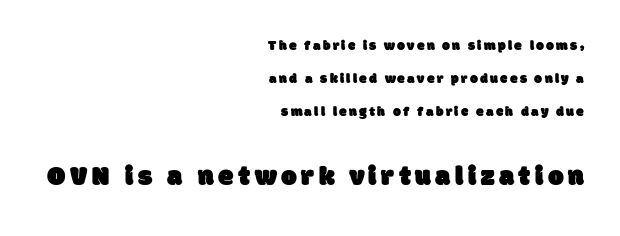
{"serif": "no", "width": "normal", "stroke_contrast": "low", "x_height": "large", "monospaced": "no", "underline": "no", "align": "right", "line_spacing": "loose", "line_spacing_ratio": 2.34, "larger_block": "second", "size_ratio": 2.0, "glyph_px": 28}
